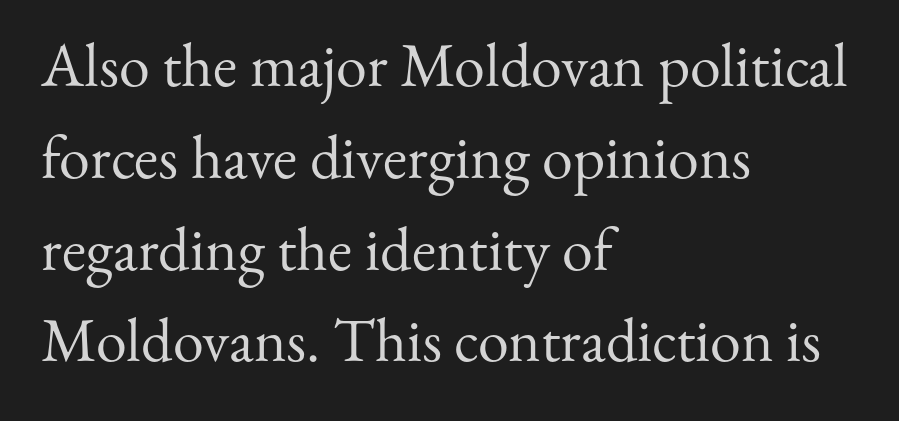
Q: Is the text bold? A: No.
Q: Is the text italic (slanted)? A: No, it is upright.
Q: Is the typeface a serif or a sans-serif typeface? A: Serif.
Q: Is the text underlined? A: No.
Q: How is the paragraph aligned? A: Left-aligned.
Q: Is the spacing between letters normal or unusually wide? A: Normal.
Q: Is the spacing between lines tight, normal or loose? A: Normal.
Q: Width (condensed, normal, or wide)? A: Normal.
Q: Stroke contrast? A: Medium.
Q: x-height? A: Small.
Q: Monospaced? A: No.
